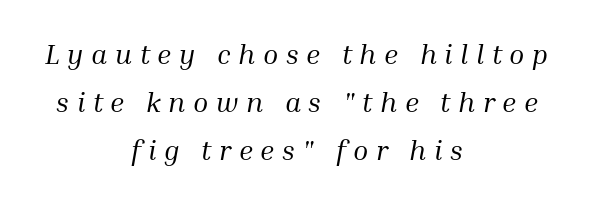
{"serif": "yes", "italic": "yes", "lean": "right", "slant_degrees": 10, "bold": "no", "weight": "regular", "width": "normal", "stroke_contrast": "medium", "x_height": "medium", "monospaced": "no", "underline": "no", "align": "center", "line_spacing_ratio": 1.72, "letter_spacing": "wide", "letter_spacing_em": 0.27, "glyph_px": 28}
